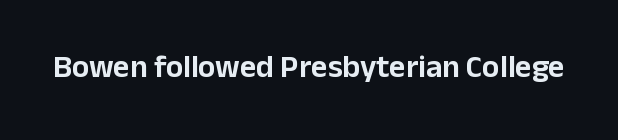
{"serif": "no", "italic": "no", "width": "normal", "stroke_contrast": "low", "x_height": "medium", "monospaced": "no", "underline": "no", "letter_spacing": "normal", "letter_spacing_em": 0.0, "glyph_px": 32}
